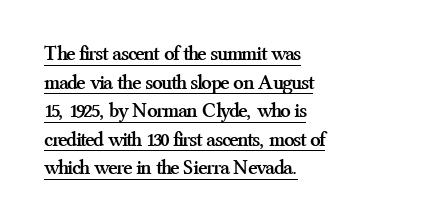
The image shows 21 px bold type, upright; set left-aligned, normal line spacing (1.36x), normal letter spacing, underlined.
